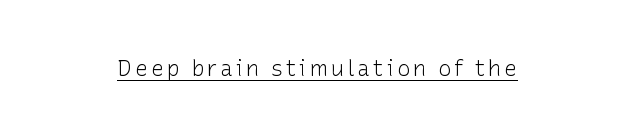
Q: Is the text bold? A: No.
Q: Is the text italic (slanted)? A: No, it is upright.
Q: Is the text underlined? A: Yes.
